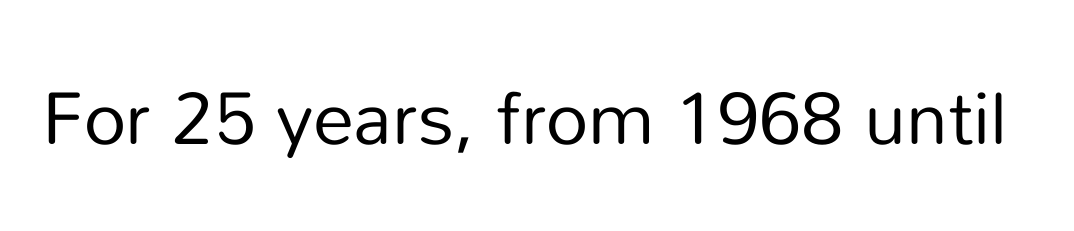
You can tell it's not italic because the verticals are truly vertical. Caption: standard tracking, unaltered. Type style note: lacks serifs. Beneath every word, the page is bare. Vertical stems look standard width or narrower in stroke. Think of a printed novel: that variable character pitch is what you see here.
